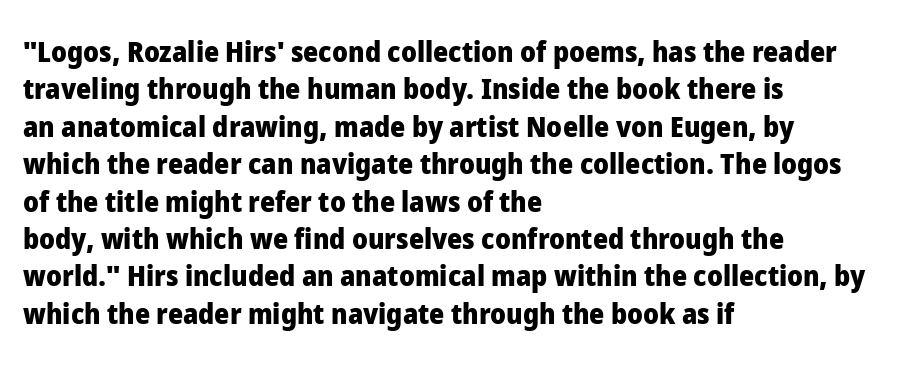
This rendering leaves character spacing at its baseline value. Posture: vertical. A typesetter would call this proportional, since set widths differ per character. These lines stack with their left ends in a neat column. Only glyphs here, with clear space below each row. A typesetter would label this face a sans.
